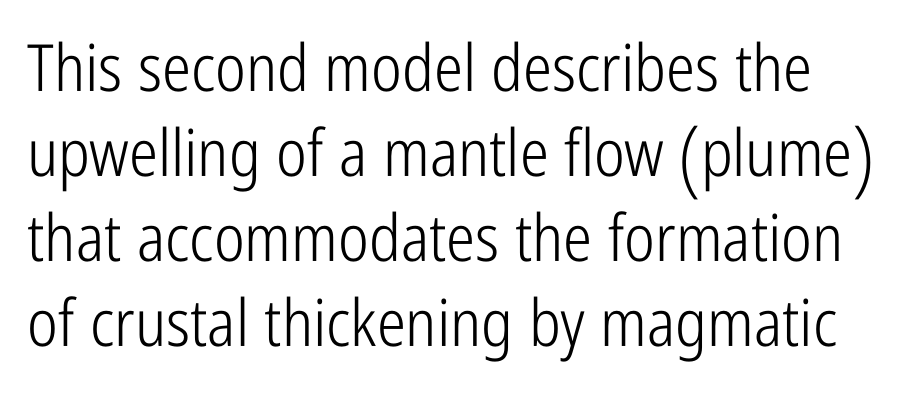
Q: Is the text bold? A: No.
Q: Is the text italic (slanted)? A: No, it is upright.
Q: Is the typeface a serif or a sans-serif typeface? A: Sans-serif.
Q: Is the text underlined? A: No.
Q: Is the spacing between letters normal or unusually wide? A: Normal.
Q: Is the spacing between lines tight, normal or loose? A: Normal.
Q: Width (condensed, normal, or wide)? A: Condensed.
Q: Stroke contrast? A: Low.
Q: x-height? A: Medium.
Q: Monospaced? A: No.
